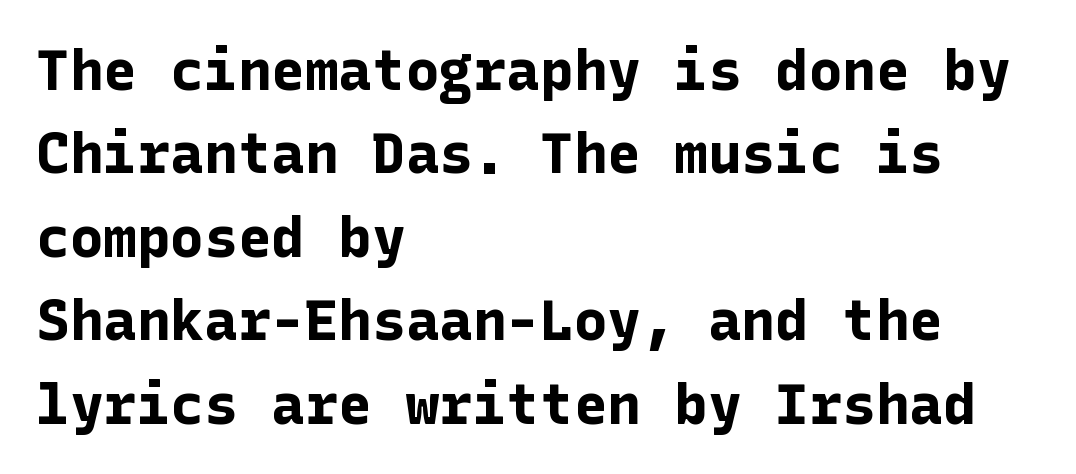
{"serif": "no", "italic": "no", "bold": "yes", "weight": "bold", "width": "normal", "stroke_contrast": "low", "x_height": "medium", "underline": "no", "align": "left", "line_spacing": "normal", "line_spacing_ratio": 1.49, "letter_spacing": "normal", "letter_spacing_em": 0.0, "glyph_px": 56}
